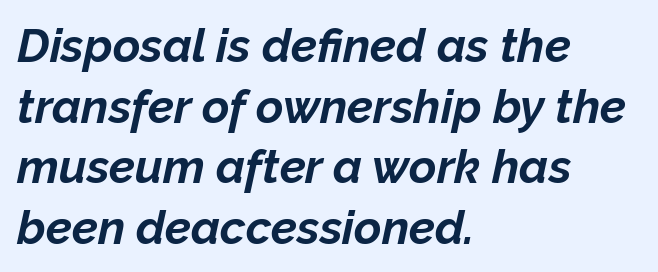
The image shows 47 px bold type, italic (leaning right); set left-aligned, normal line spacing (1.29x), normal letter spacing, not underlined; low stroke contrast and a medium x-height.
